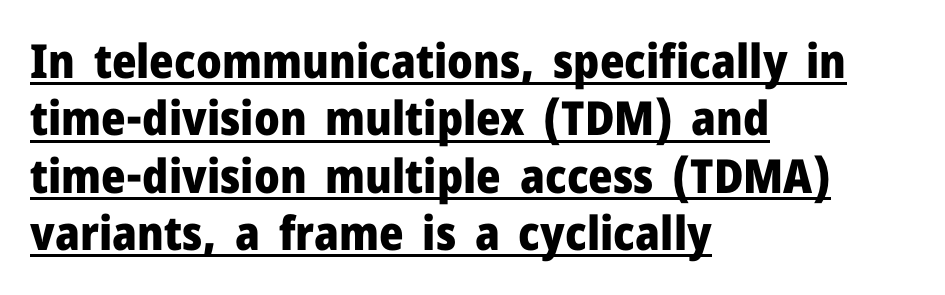
Think of a printed novel: that variable character pitch is what you see here. Style check: upright. The letters carry no serifs — their stems end cleanly without finishing strokes. Emphasis is given by a line drawn under the lettering. The font is running at its bold setting. The compositor pushed each line to the left boundary.
